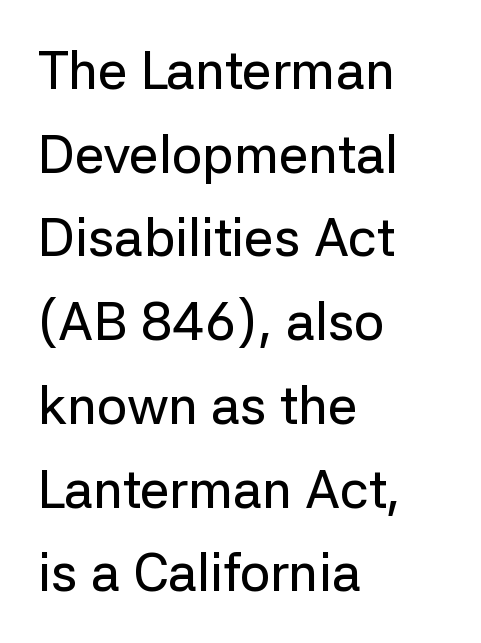
The image shows 53 px sans-serif type, upright; set left-aligned, normal line spacing (1.58x), normal letter spacing, not underlined; low stroke contrast and a medium x-height.
